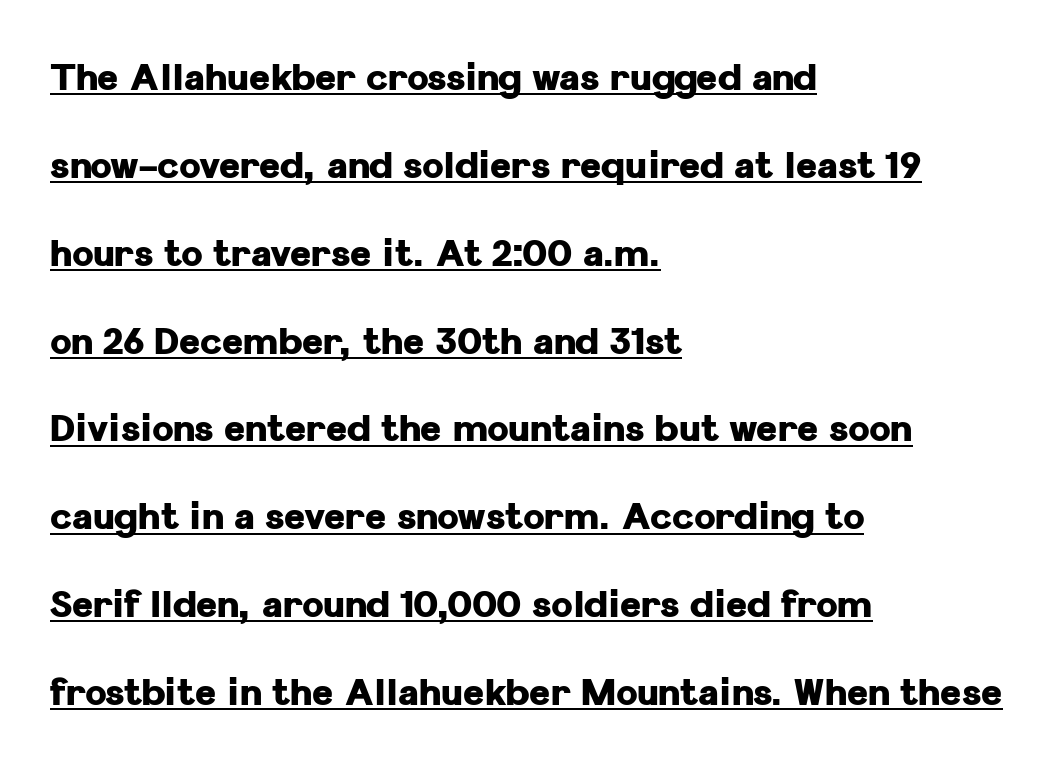
The image shows 36 px heavy sans-serif type, upright; set left-aligned, loose line spacing (2.44x), normal letter spacing, underlined; low stroke contrast and a medium x-height.
